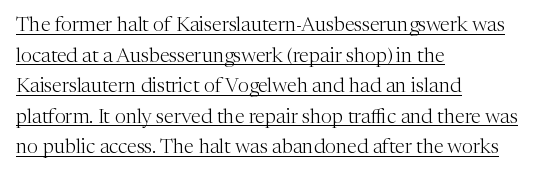
{"italic": "no", "bold": "no", "underline": "yes", "align": "left", "line_spacing": "normal", "line_spacing_ratio": 1.53, "letter_spacing": "normal", "letter_spacing_em": 0.0, "glyph_px": 20}
